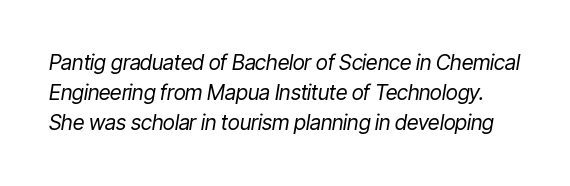
Each new line begins a customary step beneath the previous one. Weight: in the light-to-regular range. The words here are not underlined. This rendering leaves character spacing at its baseline value.
